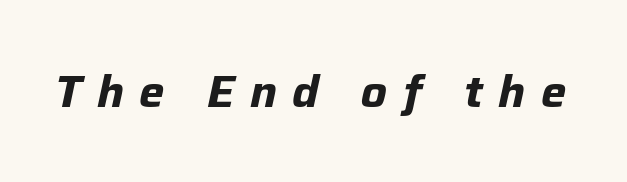
The image shows 45 px bold type, italic (leaning right); set unusually wide letter spacing (+0.34 em), not underlined; low stroke contrast and a medium x-height.
